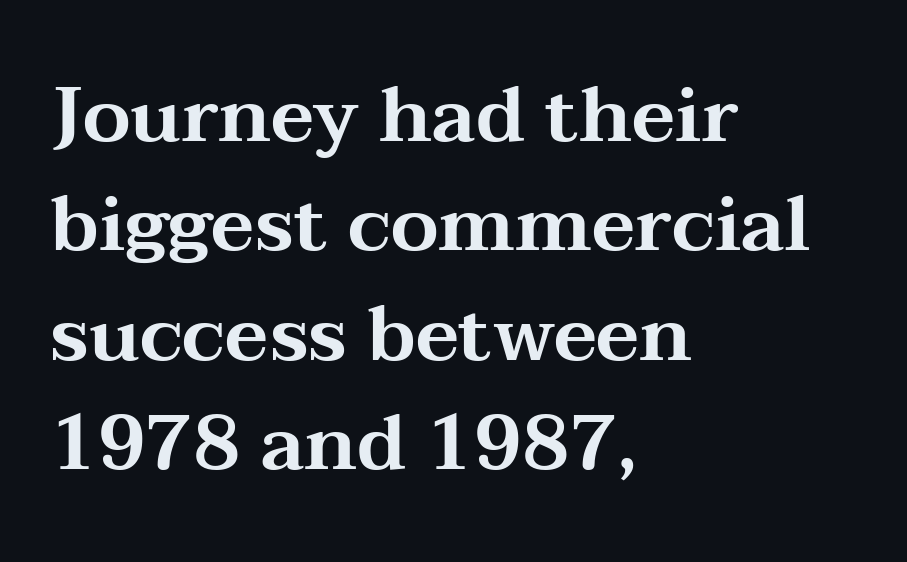
Q: Is the text italic (slanted)? A: No, it is upright.
Q: Is the typeface a serif or a sans-serif typeface? A: Serif.
Q: Is the text underlined? A: No.
Q: How is the paragraph aligned? A: Left-aligned.
Q: Is the spacing between letters normal or unusually wide? A: Normal.
Q: Is the spacing between lines tight, normal or loose? A: Normal.
Q: Width (condensed, normal, or wide)? A: Wide.
Q: Stroke contrast? A: Medium.
Q: x-height? A: Medium.
Q: Monospaced? A: No.
